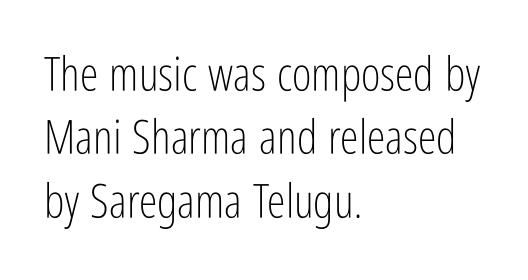
The image shows 47 px light, condensed sans-serif type, upright; set left-aligned, normal line spacing (1.35x), normal letter spacing, not underlined; low stroke contrast and a medium x-height.
